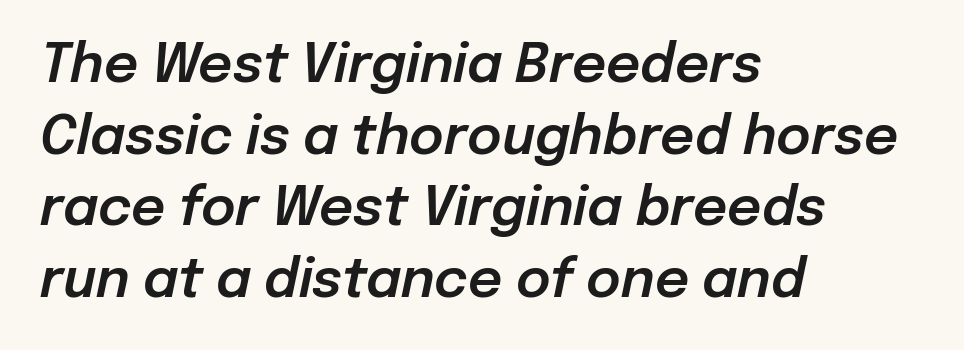
Just letters on the line, the space beneath them empty. The rag falls on the right side of this text block. Rendered with sloped, italic letterforms. A typesetter would call this leading conventional body-copy spacing. Here the glyphs are tracked normally, forming tight word shapes. This sample has the flowing, uneven cadence of proportional lettering.
